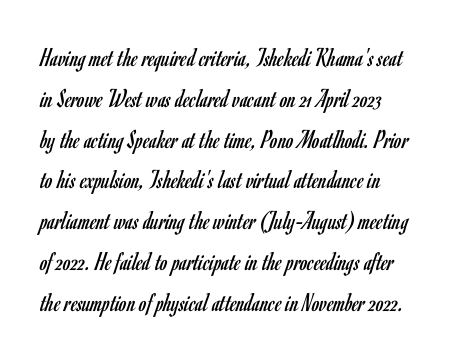
The image shows 27 px text type; set normal line spacing (1.51x), normal letter spacing, not underlined.
